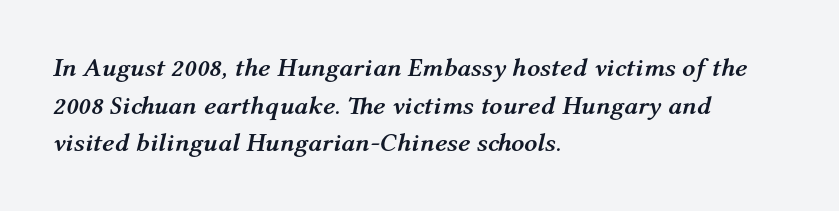
Does the copy run flush right? No — it runs flush left. Weight: bold. A clean baseline with only descenders dipping below it. This is oblique type, the kind used for emphasis or titles. Glyph-to-glyph distance matches everyday printed text. Vertical spacing — default.
